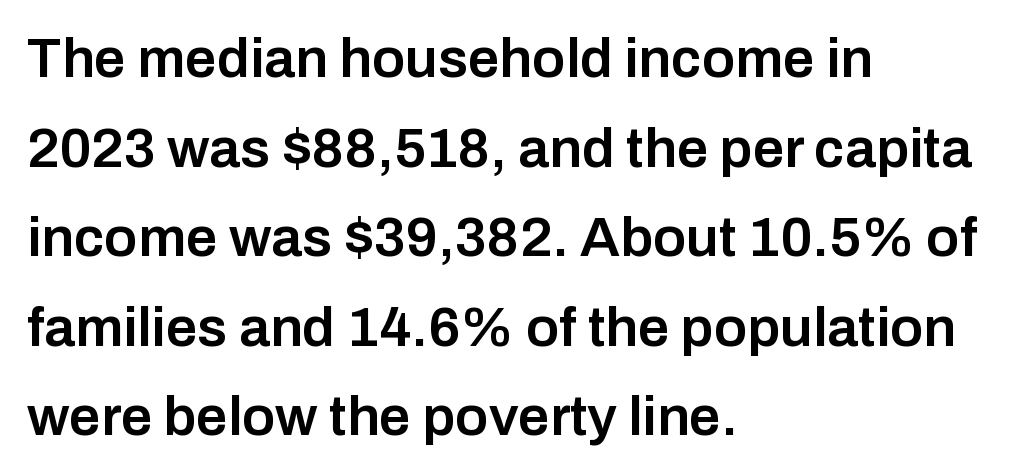
The image shows 56 px semibold sans-serif type, upright; set left-aligned, normal line spacing (1.6x), normal letter spacing, not underlined; low stroke contrast and a medium x-height.
